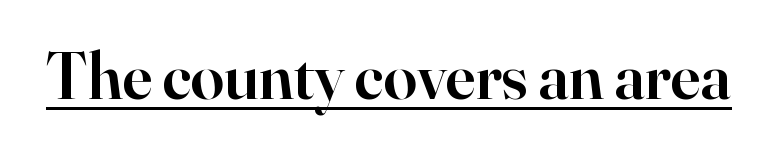
The image shows 67 px semibold serif type, upright; set normal letter spacing, underlined; high stroke contrast and a small x-height.
